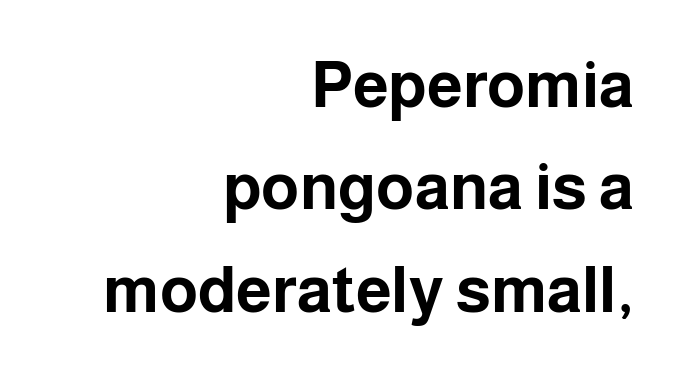
Q: Is the text bold? A: Yes.
Q: Is the text italic (slanted)? A: No, it is upright.
Q: Is the typeface a serif or a sans-serif typeface? A: Sans-serif.
Q: Is the text underlined? A: No.
Q: How is the paragraph aligned? A: Right-aligned.
Q: Is the spacing between letters normal or unusually wide? A: Normal.
Q: Is the spacing between lines tight, normal or loose? A: Normal.
Q: Width (condensed, normal, or wide)? A: Normal.
Q: Stroke contrast? A: Low.
Q: x-height? A: Medium.
Q: Monospaced? A: No.
